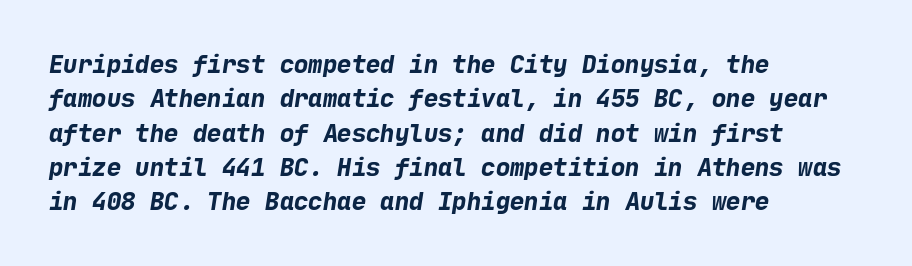
Q: Is the text bold? A: Yes.
Q: Is the text underlined? A: No.
Q: How is the paragraph aligned? A: Left-aligned.
Q: Is the spacing between letters normal or unusually wide? A: Normal.
Q: Is the spacing between lines tight, normal or loose? A: Normal.
